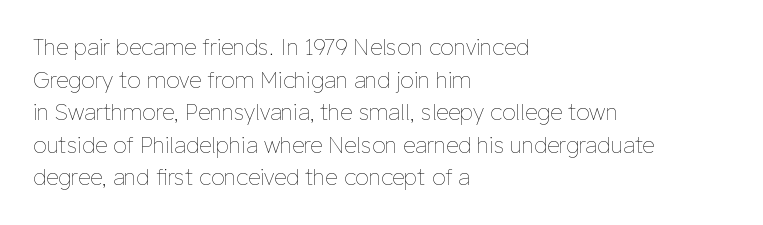
{"italic": "no", "bold": "no", "underline": "no", "align": "left", "line_spacing": "normal", "line_spacing_ratio": 1.48, "letter_spacing": "normal", "letter_spacing_em": 0.0, "glyph_px": 22}
